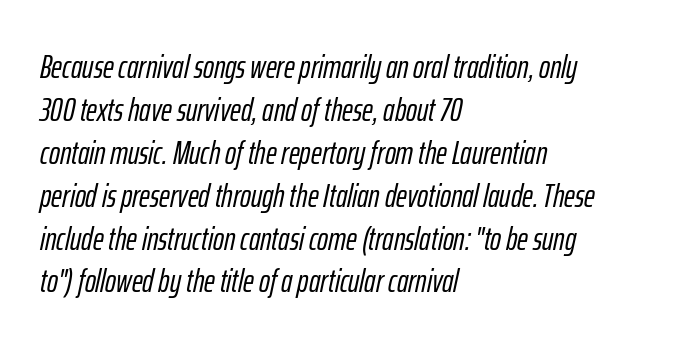
Q: Is the text italic (slanted)? A: Yes, it leans right by about 12 degrees.
Q: Is the text underlined? A: No.
Q: How is the paragraph aligned? A: Left-aligned.
Q: Is the spacing between letters normal or unusually wide? A: Normal.
Q: Is the spacing between lines tight, normal or loose? A: Normal.
Q: Width (condensed, normal, or wide)? A: Condensed.
Q: Stroke contrast? A: Low.
Q: x-height? A: Medium.
Q: Monospaced? A: No.
